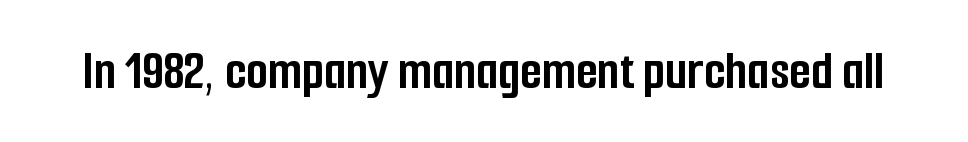
The image shows 56 px semibold, condensed sans-serif type, upright; set normal letter spacing, not underlined; low stroke contrast and a medium x-height.
